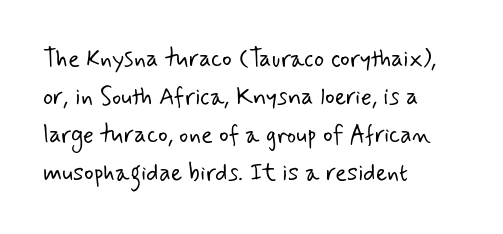
Q: Is the text bold? A: No.
Q: Is the text underlined? A: No.
Q: How is the paragraph aligned? A: Left-aligned.
Q: Is the spacing between letters normal or unusually wide? A: Normal.
Q: Is the spacing between lines tight, normal or loose? A: Normal.
